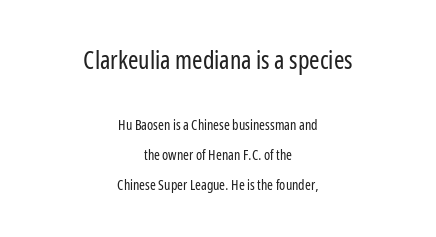
The setting favours the middle, as headings and verse often do. Upright lettering throughout. Vertical stems look standard width or narrower in stroke. The line texture is even and compact thanks to regular tracking. The upper block of text is set noticeably larger than the block beneath it. Regarding leading, the lines here are spaced well apart.
